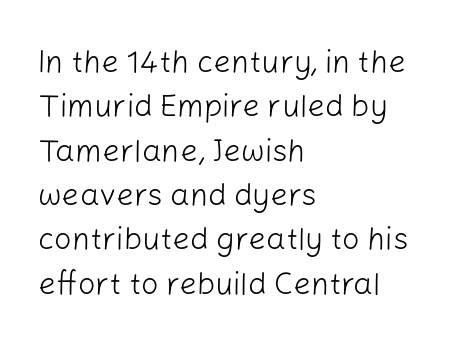
A typesetter would call this leading conventional body-copy spacing. To sum up the face: it is a sans, with no serifs. Horizontally, the lines are justified to the leading edge only. Nothing heavy about these letters — not bold at all.
